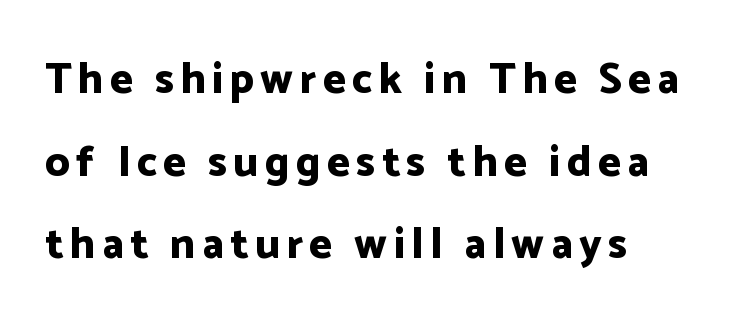
The paragraph shown leans on its left margin. One glance says open: line gaps are wider than usual. Its strokes are broad and dark, the hallmark of bold type. The rendering uses natural spacing where letterforms have individual widths.
